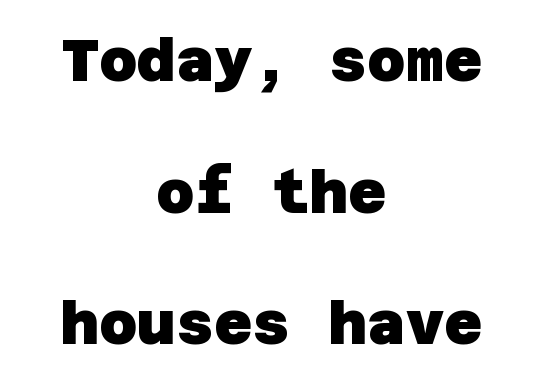
The string is rendered with underlining switched off. This sample uses plain, unmodified letter spacing. The passage shown stacks its lines with a broad gap. The paragraph has two soft edges and a firm central axis. The letters carry no serifs — their stems end cleanly without finishing strokes.
